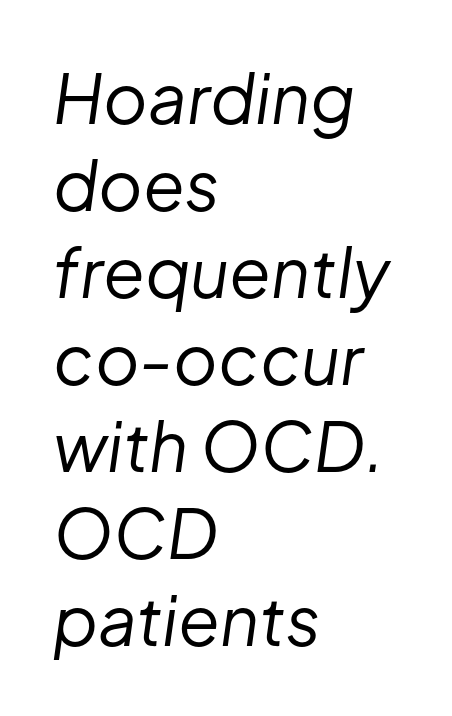
Stroke mass is kept to a normal reading level or below. The letterforms sit shoulder to shoulder at normal distance. What's the leading like? Ordinary, nothing unusual. Would a proofreader flag this as italicized? Yes.
